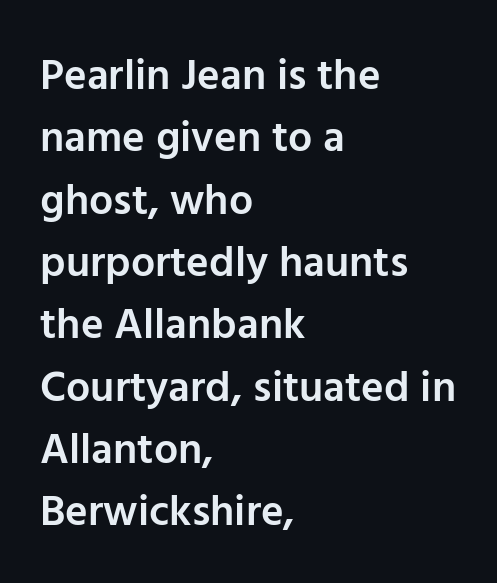
{"serif": "no", "italic": "no", "bold": "semi", "weight": "semibold", "width": "normal", "stroke_contrast": "low", "x_height": "medium", "monospaced": "no", "underline": "no", "align": "left", "line_spacing": "normal", "line_spacing_ratio": 1.45, "letter_spacing": "normal", "letter_spacing_em": 0.0, "glyph_px": 43}
